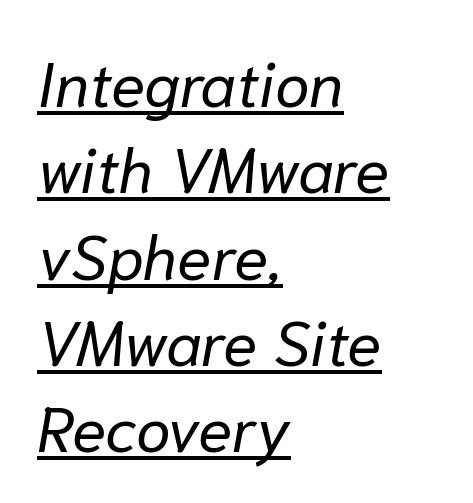
The image shows 63 px regular-weight type, italic (leaning right); set left-aligned, normal line spacing (1.37x), normal letter spacing, underlined; low stroke contrast and a medium x-height.
